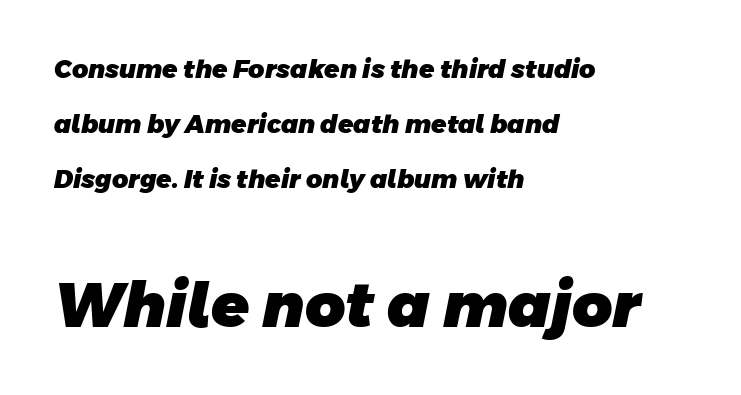
Plenty of ink on the page — the face is bold. The space beneath each line is pristine and unruled. One glance says open: line gaps are wider than usual. Casual observation: everything's shoved over to the left. The line texture is even and compact thanks to regular tracking.
